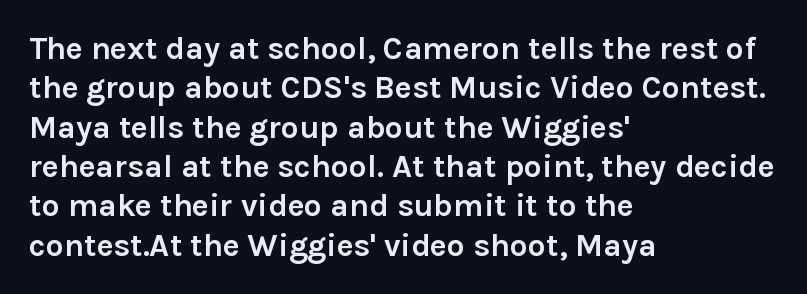
Q: Is the text bold? A: Yes.
Q: Is the text italic (slanted)? A: No, it is upright.
Q: Is the typeface a serif or a sans-serif typeface? A: Sans-serif.
Q: Is the text underlined? A: No.
Q: How is the paragraph aligned? A: Left-aligned.
Q: Is the spacing between letters normal or unusually wide? A: Normal.
Q: Width (condensed, normal, or wide)? A: Normal.
Q: x-height? A: Medium.
Q: Monospaced? A: No.
